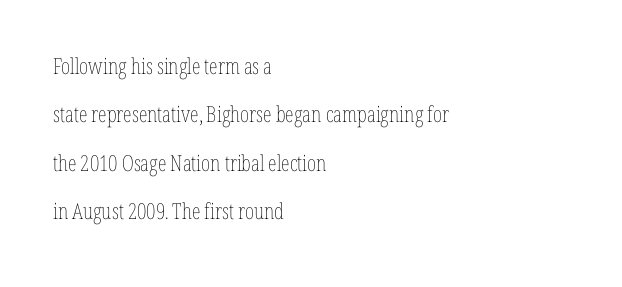
This rendering uses left alignment, leaving the right contour irregular. Check under the words: just untouched page. The strokes are not fattened; the text isn't bold. Quick note: interline space is abundant. This is roman type, the default non-slanted kind.
